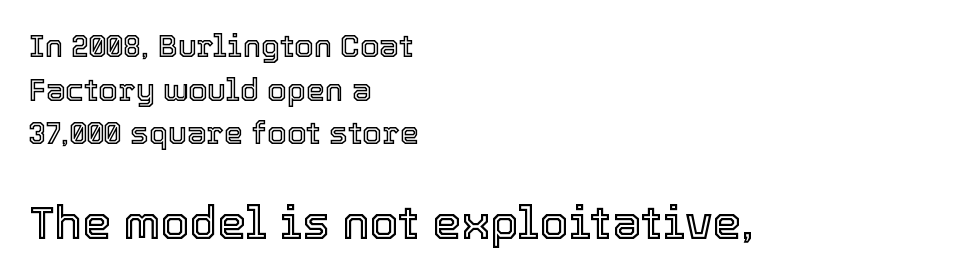
This is the regular roman posture of the typeface. Compared with a centered layout, this one pins lines to the left instead. Think of a printed novel: that variable character pitch is what you see here. Just letters on the line, the space beneath them empty.
